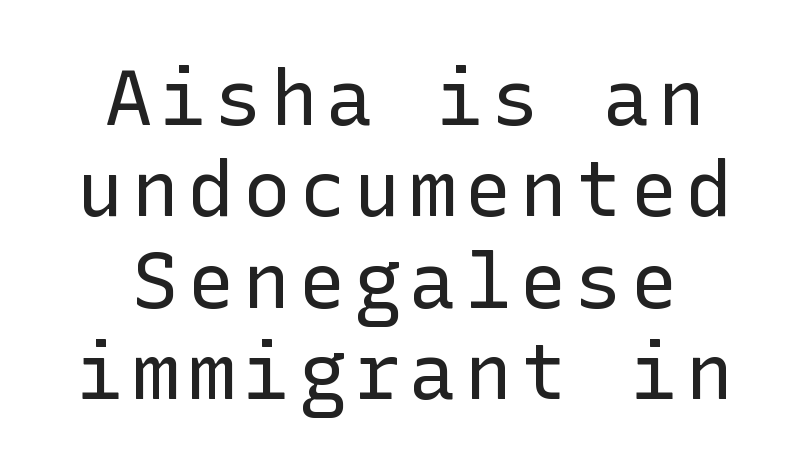
The image shows 78 px regular-weight sans-serif type, upright; set centered, line spacing 1.17x, not underlined; low stroke contrast and a medium x-height.
